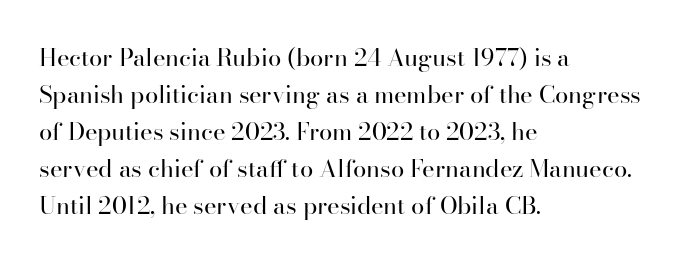
Vertical strokes here are truly vertical. Every row of glyphs begins at an identical x-position on the left. Between one letter and the next there's only the usual sliver of space. Only glyphs here, with clear space below each row.
